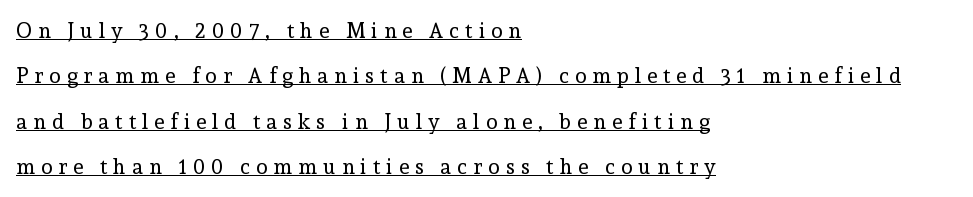
{"italic": "no", "bold": "no", "underline": "yes", "align": "left", "line_spacing": "loose", "line_spacing_ratio": 2.16, "letter_spacing": "wide", "letter_spacing_em": 0.29, "glyph_px": 21}
